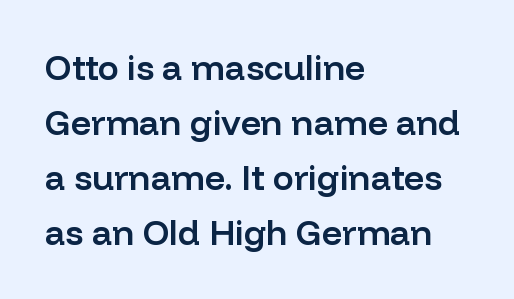
Q: Is the text bold? A: Semi-bold.
Q: Is the text italic (slanted)? A: No, it is upright.
Q: Is the typeface a serif or a sans-serif typeface? A: Sans-serif.
Q: Is the text underlined? A: No.
Q: How is the paragraph aligned? A: Left-aligned.
Q: Is the spacing between letters normal or unusually wide? A: Normal.
Q: Is the spacing between lines tight, normal or loose? A: Normal.
Q: Width (condensed, normal, or wide)? A: Normal.
Q: Stroke contrast? A: Low.
Q: x-height? A: Medium.
Q: Monospaced? A: No.
